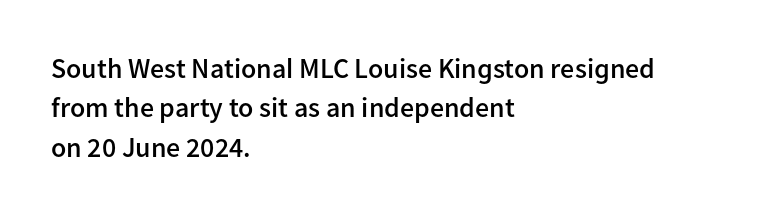
Q: Is the text bold? A: Semi-bold.
Q: Is the text italic (slanted)? A: No, it is upright.
Q: Is the typeface a serif or a sans-serif typeface? A: Sans-serif.
Q: Is the text underlined? A: No.
Q: How is the paragraph aligned? A: Left-aligned.
Q: Is the spacing between letters normal or unusually wide? A: Normal.
Q: Is the spacing between lines tight, normal or loose? A: Normal.
Q: Width (condensed, normal, or wide)? A: Normal.
Q: Stroke contrast? A: Low.
Q: x-height? A: Medium.
Q: Monospaced? A: No.
